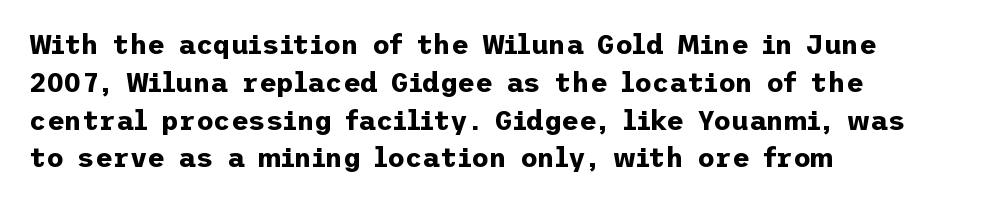
Line spacing here is normal. The baseline area is clear. This sample uses an upright cut, with every glyph sitting square on the baseline. These lines keep a tight, regular rhythm from letter to letter. Line beginnings align vertically; line endings do not.
